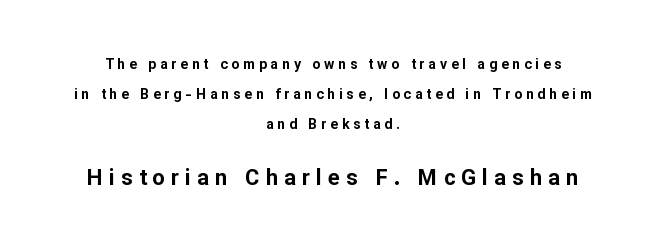
{"italic": "no", "bold": "yes", "underline": "no", "align": "center", "line_spacing": "loose", "line_spacing_ratio": 2.15, "letter_spacing": "wide", "letter_spacing_em": 0.28, "larger_block": "second", "size_ratio": 1.57, "glyph_px": 22}
